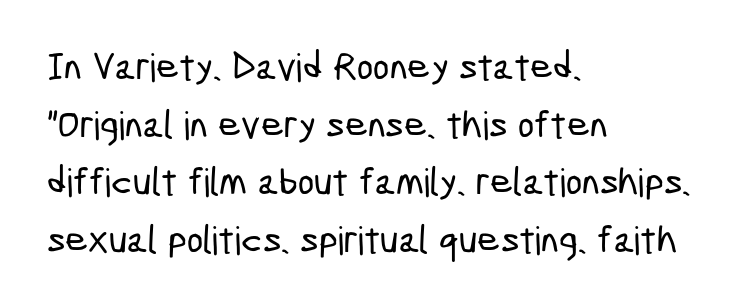
Q: Is the typeface a serif or a sans-serif typeface? A: Sans-serif.
Q: Is the text underlined? A: No.
Q: How is the paragraph aligned? A: Left-aligned.
Q: Is the spacing between letters normal or unusually wide? A: Normal.
Q: Is the spacing between lines tight, normal or loose? A: Normal.
Q: Width (condensed, normal, or wide)? A: Condensed.
Q: Stroke contrast? A: Low.
Q: x-height? A: Medium.
Q: Monospaced? A: No.
